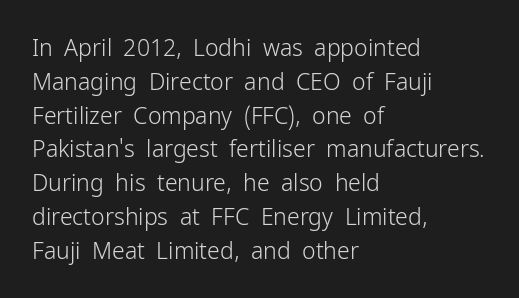
{"italic": "no", "bold": "no", "underline": "no", "align": "left", "line_spacing": "normal", "line_spacing_ratio": 1.47, "letter_spacing": "normal", "letter_spacing_em": 0.0, "glyph_px": 23}
